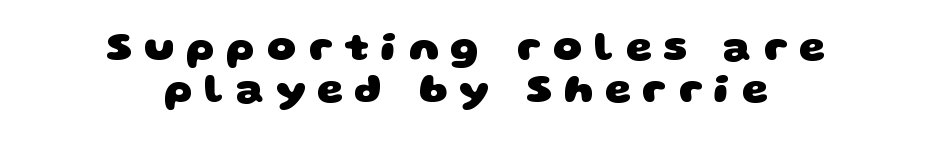
Q: Is the text bold? A: Yes.
Q: Is the typeface a serif or a sans-serif typeface? A: Sans-serif.
Q: Is the text underlined? A: No.
Q: How is the paragraph aligned? A: Centered.
Q: Is the spacing between letters normal or unusually wide? A: Unusually wide.
Q: Is the spacing between lines tight, normal or loose? A: Tight.
Q: Width (condensed, normal, or wide)? A: Wide.
Q: Stroke contrast? A: Low.
Q: x-height? A: Large.
Q: Monospaced? A: No.
